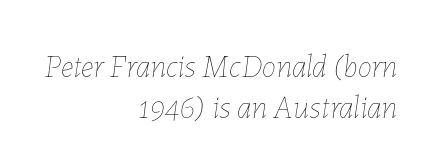
Q: Is the text bold? A: No.
Q: Is the text italic (slanted)? A: Yes, it leans right by about 7 degrees.
Q: Is the text underlined? A: No.
Q: How is the paragraph aligned? A: Right-aligned.
Q: Is the spacing between letters normal or unusually wide? A: Normal.
Q: Is the spacing between lines tight, normal or loose? A: Normal.
Q: Width (condensed, normal, or wide)? A: Normal.
Q: Stroke contrast? A: Low.
Q: x-height? A: Medium.
Q: Monospaced? A: No.
